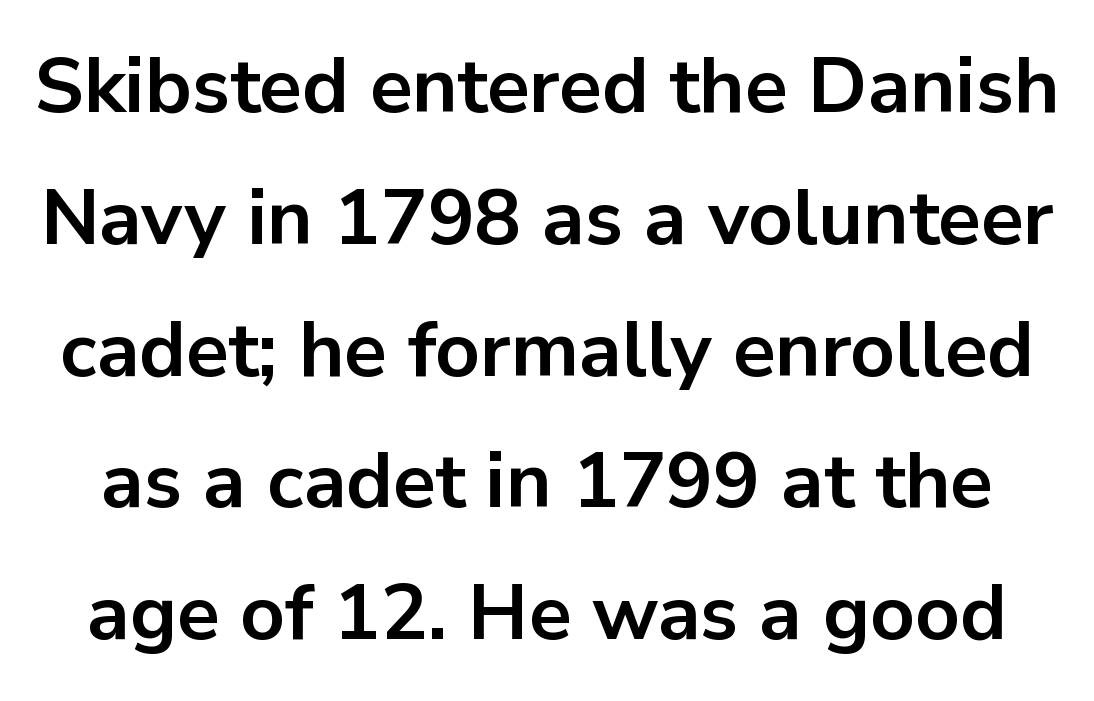
Q: Is the text bold? A: Yes.
Q: Is the text italic (slanted)? A: No, it is upright.
Q: Is the typeface a serif or a sans-serif typeface? A: Sans-serif.
Q: Is the text underlined? A: No.
Q: Is the spacing between letters normal or unusually wide? A: Normal.
Q: Is the spacing between lines tight, normal or loose? A: Normal.
Q: Width (condensed, normal, or wide)? A: Normal.
Q: Stroke contrast? A: Low.
Q: x-height? A: Medium.
Q: Monospaced? A: No.
